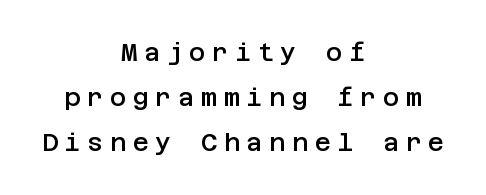
{"italic": "no", "bold": "semi", "underline": "no", "align": "center", "line_spacing_ratio": 1.81, "letter_spacing": "wide", "letter_spacing_em": 0.26, "glyph_px": 25}
